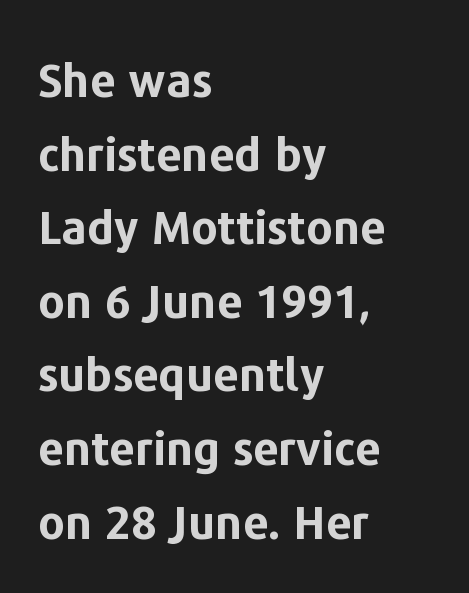
{"serif": "no", "italic": "no", "bold": "yes", "weight": "bold", "width": "normal", "stroke_contrast": "low", "x_height": "medium", "monospaced": "no", "underline": "no", "align": "left", "line_spacing": "normal", "line_spacing_ratio": 1.6, "letter_spacing": "normal", "letter_spacing_em": 0.0, "glyph_px": 46}
